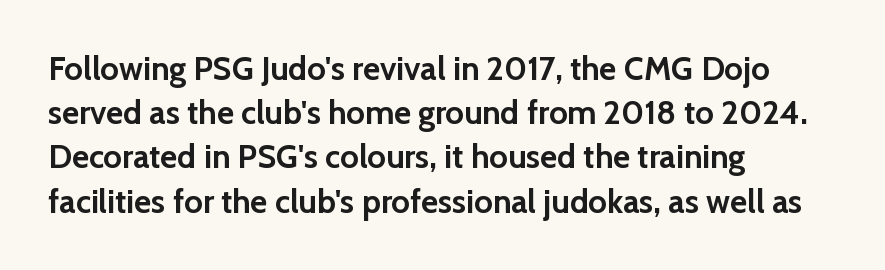
Q: Is the text bold? A: Yes.
Q: Is the text italic (slanted)? A: No, it is upright.
Q: Is the typeface a serif or a sans-serif typeface? A: Sans-serif.
Q: Is the text underlined? A: No.
Q: How is the paragraph aligned? A: Left-aligned.
Q: Is the spacing between letters normal or unusually wide? A: Normal.
Q: Is the spacing between lines tight, normal or loose? A: Normal.
Q: Width (condensed, normal, or wide)? A: Normal.
Q: Stroke contrast? A: Low.
Q: x-height? A: Medium.
Q: Monospaced? A: No.
